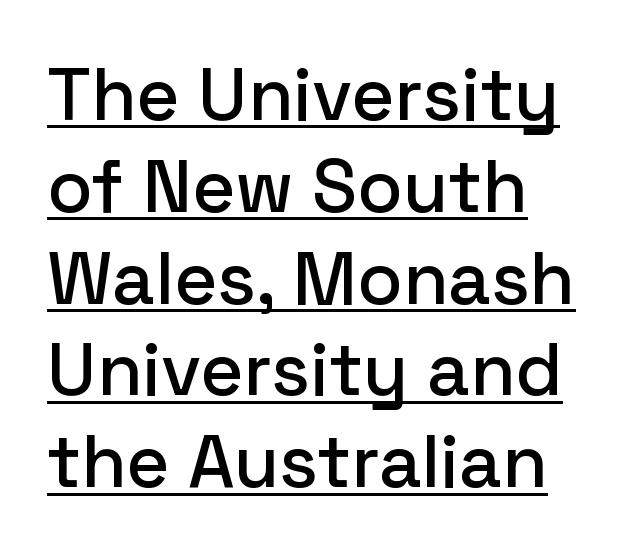
{"serif": "no", "italic": "no", "width": "normal", "stroke_contrast": "low", "x_height": "medium", "monospaced": "no", "underline": "yes", "align": "left", "line_spacing_ratio": 1.24, "letter_spacing": "normal", "letter_spacing_em": 0.0, "glyph_px": 74}
